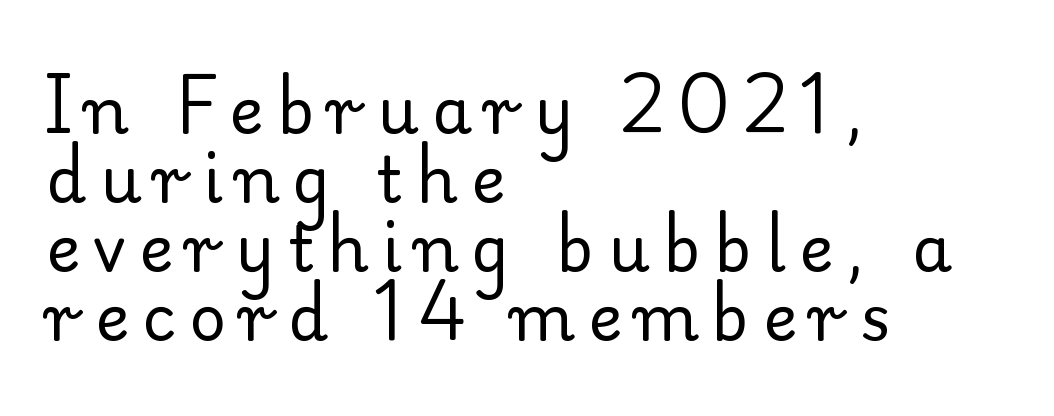
The image shows 64 px regular-weight serif type, upright; set left-aligned, tight line spacing (1.08x), unusually wide letter spacing (+0.21 em), not underlined; low stroke contrast and a small x-height.
